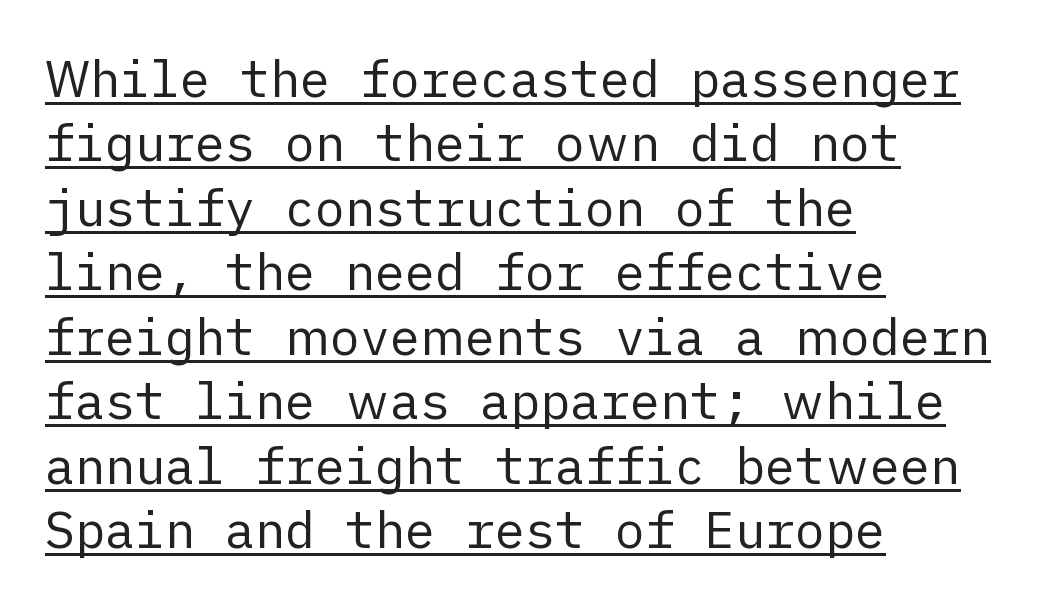
The image shows 50 px regular-weight sans-serif type, upright; set left-aligned, normal line spacing (1.29x), normal letter spacing, underlined; low stroke contrast and a medium x-height.
